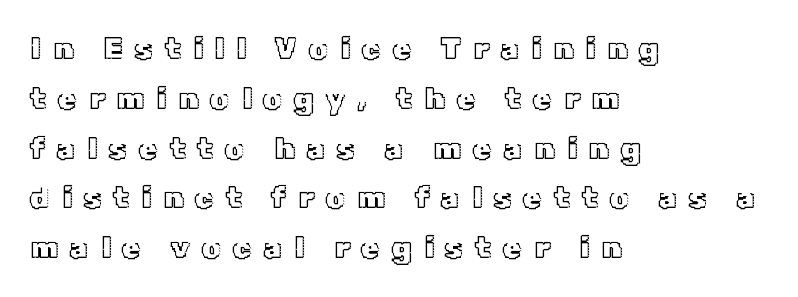
{"italic": "no", "width": "normal", "x_height": "medium", "monospaced": "no", "underline": "no", "align": "left", "line_spacing": "normal", "line_spacing_ratio": 1.66, "letter_spacing": "wide", "letter_spacing_em": 0.4, "glyph_px": 30}
